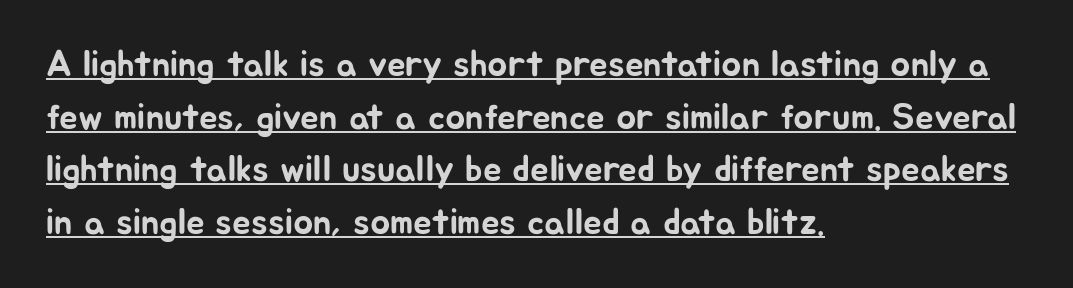
The image shows 37 px sans-serif type, upright; set left-aligned, normal line spacing (1.42x), normal letter spacing, underlined; low stroke contrast and a medium x-height.
